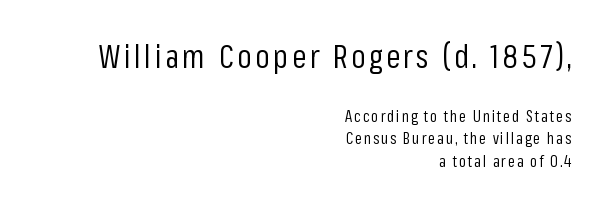
The image shows 32 px regular-weight, condensed sans-serif type, upright; set right-aligned, normal line spacing (1.41x), not underlined; the first (top) block is 2.0x larger; low stroke contrast and a medium x-height.
